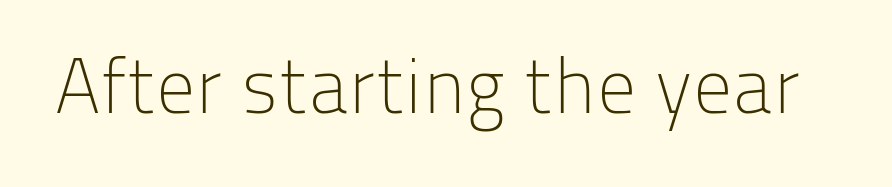
The font family rendered here belongs to the sans-serif group. Every stem runs plumb, perpendicular to the baseline. The letters advance in unequal steps, a hallmark of proportional type. The typeface has the unassuming heft of standard copy or less. Tracking value appears to be zero — textbook default spacing. The zone under the glyphs is completely vacant.
